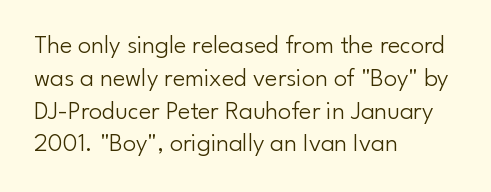
The image shows 26 px text type, upright; set left-aligned, normal line spacing (1.26x), normal letter spacing, not underlined.
